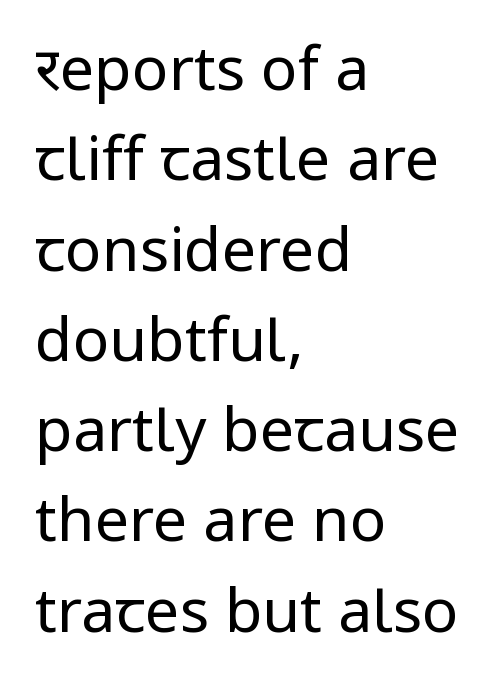
The ragged edge is on the right, which tells us the setting is flush left. The passage shown is typeset with a sans-serif family. Proportional: the letters do not fall into vertical columns. Here the glyphs are tracked normally, forming tight word shapes. The face looks like a standard text weight, possibly lighter. Italic: no, the glyphs are upright roman.
